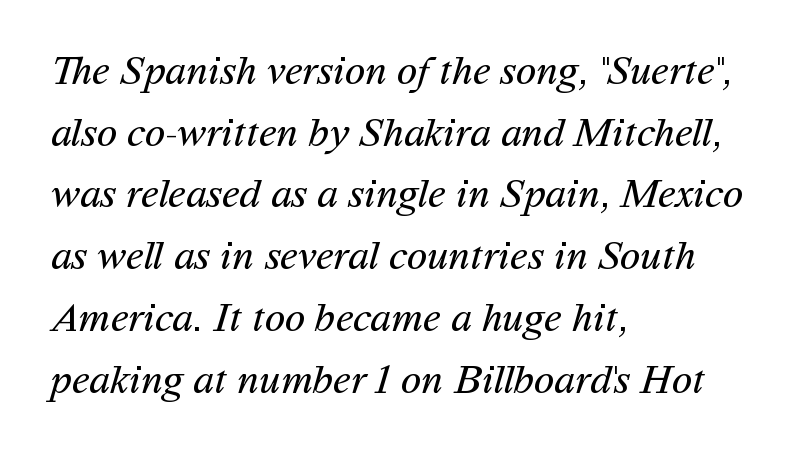
Honestly, the row spacing looks completely unremarkable. The lines are quadded left. Inter-character spacing is left at the font's built-in metrics. This rendering features lettering with no underline. Character widths vary here, with narrow letters taking less room than wide ones.
